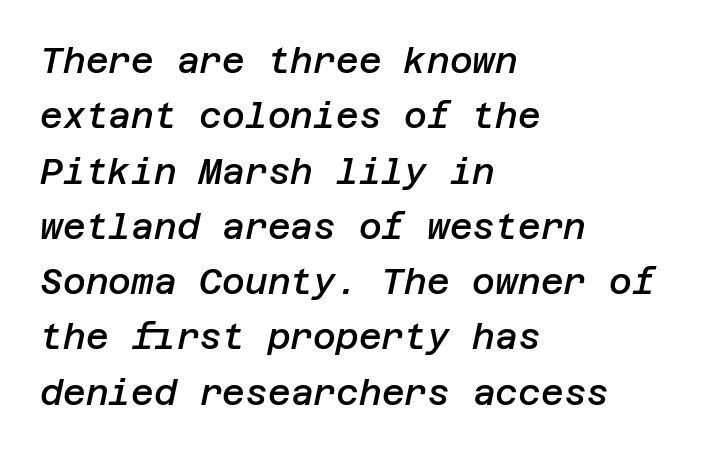
{"italic": "yes", "lean": "right", "slant_degrees": 12, "bold": "semi", "weight": "semibold", "width": "normal", "stroke_contrast": "low", "x_height": "large", "underline": "no", "align": "left", "line_spacing": "normal", "line_spacing_ratio": 1.58, "letter_spacing": "normal", "letter_spacing_em": 0.0, "glyph_px": 35}
